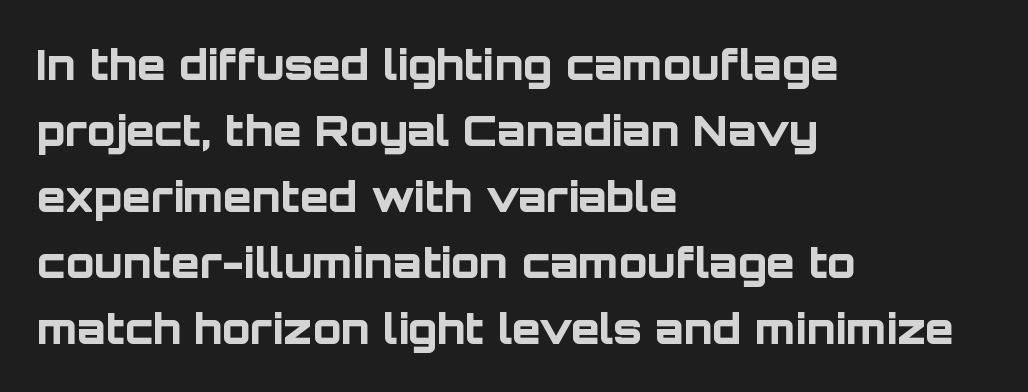
Q: Is the text bold? A: Yes.
Q: Is the text italic (slanted)? A: No, it is upright.
Q: Is the typeface a serif or a sans-serif typeface? A: Sans-serif.
Q: Is the text underlined? A: No.
Q: How is the paragraph aligned? A: Left-aligned.
Q: Is the spacing between letters normal or unusually wide? A: Normal.
Q: Is the spacing between lines tight, normal or loose? A: Normal.
Q: Width (condensed, normal, or wide)? A: Normal.
Q: Stroke contrast? A: Low.
Q: x-height? A: Large.
Q: Monospaced? A: No.
